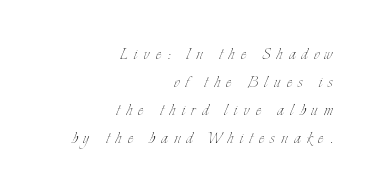
Honestly, the row spacing looks completely unremarkable. Check the space under the baseline: it is left empty. The typeface has the unassuming heft of standard copy or less. Each line ends at the same right margin while the left side varies. The letters are spread apart with noticeably loose tracking.
